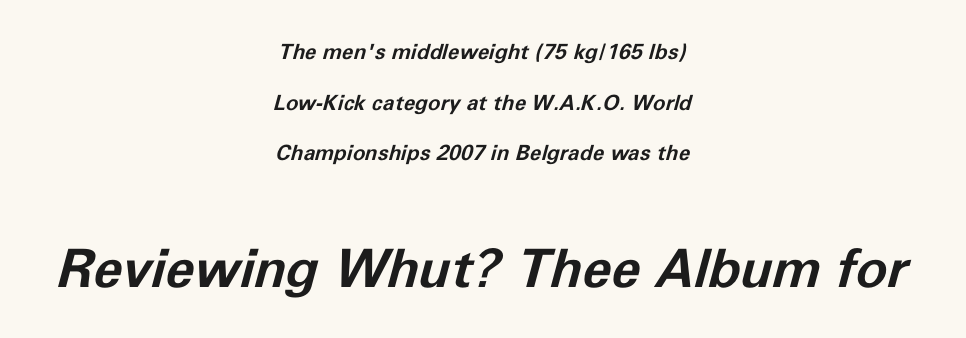
Airy leading. The tracking reads as untouched default to a designer's eye. The paragraph shown floats in the horizontal middle. The baseline area is clear. The lower block of text is set noticeably larger than the block above it. You could not count columns in this text — the font is proportionally spaced.
